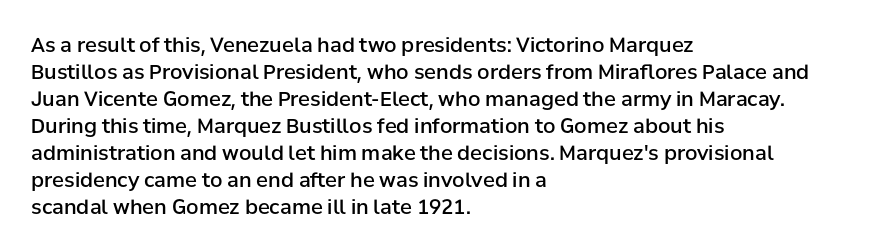
The image shows 20 px text type, upright; set left-aligned, normal line spacing (1.35x), normal letter spacing, not underlined.
